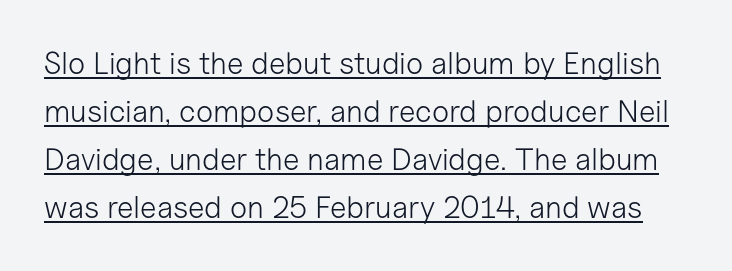
{"serif": "no", "italic": "no", "bold": "no", "weight": "light", "width": "normal", "stroke_contrast": "low", "x_height": "medium", "monospaced": "no", "underline": "yes", "line_spacing": "normal", "line_spacing_ratio": 1.55, "letter_spacing": "normal", "letter_spacing_em": 0.0, "glyph_px": 31}
